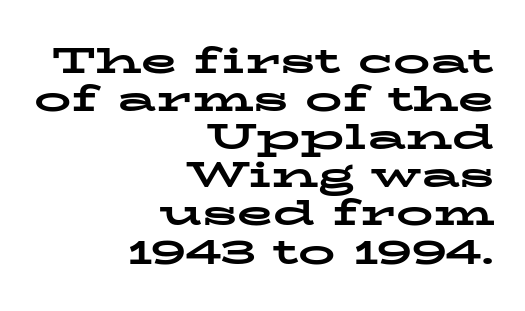
Any mark beneath the type? The region is blank. Each letter keeps its own natural width here, so spacing adapts to shape. In CSS terms this would be text-align: right. The rendering uses a bold face; every stroke is thick and dark.
